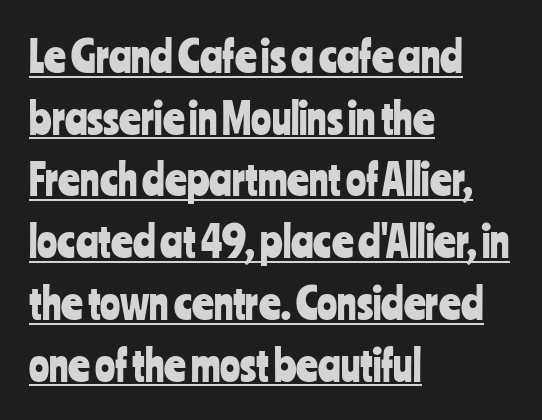
The passage shown stacks its lines at a standard gap. Leftover space on each line is placed entirely after the last word. What stands out about the letter spacing? Nothing — it is the standard amount. The sample's only ornament is a line tracing under the words.
